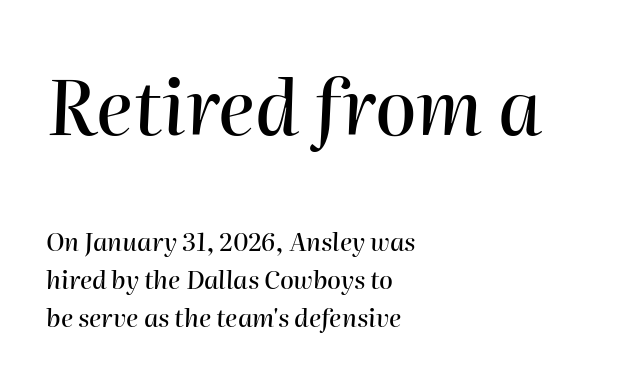
The letters in the upper block stand taller than those in the block below. Varying glyph widths throughout — classic text-font behaviour. The rendering applies a slant to the glyphs. Line starts are locked; line ends wander. No extra tracking has been applied to these lines. Descender tails drop into unmarked territory.
